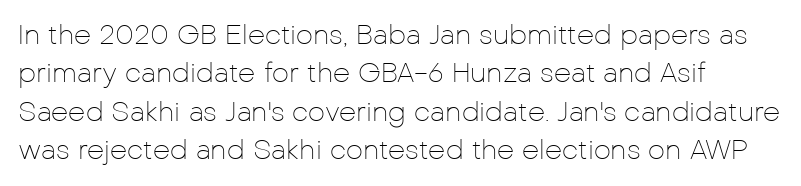
The image shows 27 px text type, upright; set left-aligned, normal line spacing (1.42x), normal letter spacing, not underlined.
